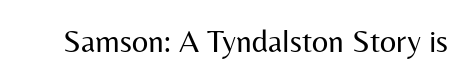
Q: Is the text bold? A: No.
Q: Is the text italic (slanted)? A: No, it is upright.
Q: Is the typeface a serif or a sans-serif typeface? A: Sans-serif.
Q: Is the text underlined? A: No.
Q: Is the spacing between letters normal or unusually wide? A: Normal.
Q: Width (condensed, normal, or wide)? A: Normal.
Q: Stroke contrast? A: Medium.
Q: x-height? A: Medium.
Q: Monospaced? A: No.
